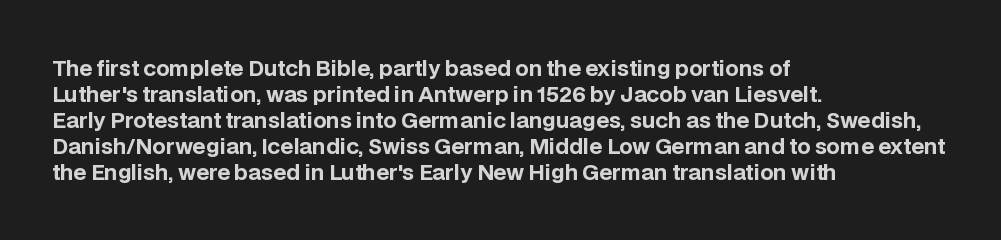
Q: Is the text bold? A: Yes.
Q: Is the text italic (slanted)? A: No, it is upright.
Q: Is the text underlined? A: No.
Q: How is the paragraph aligned? A: Left-aligned.
Q: Is the spacing between letters normal or unusually wide? A: Normal.
